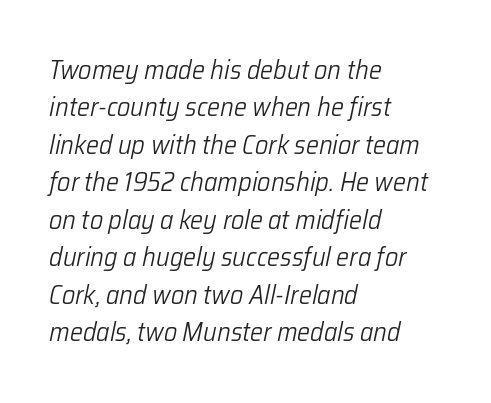
{"italic": "yes", "lean": "right", "slant_degrees": 12, "bold": "no", "underline": "no", "align": "left", "line_spacing": "normal", "line_spacing_ratio": 1.44, "letter_spacing": "normal", "letter_spacing_em": 0.0, "glyph_px": 26}
